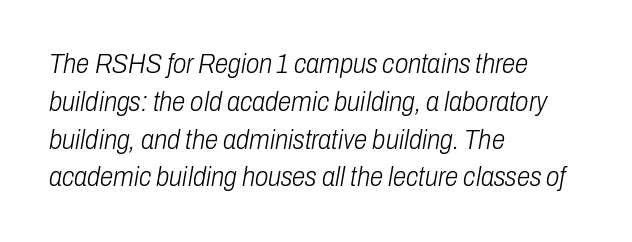
Q: Is the text bold? A: No.
Q: Is the text italic (slanted)? A: Yes, it leans right by about 10 degrees.
Q: Is the text underlined? A: No.
Q: How is the paragraph aligned? A: Left-aligned.
Q: Is the spacing between letters normal or unusually wide? A: Normal.
Q: Is the spacing between lines tight, normal or loose? A: Normal.
